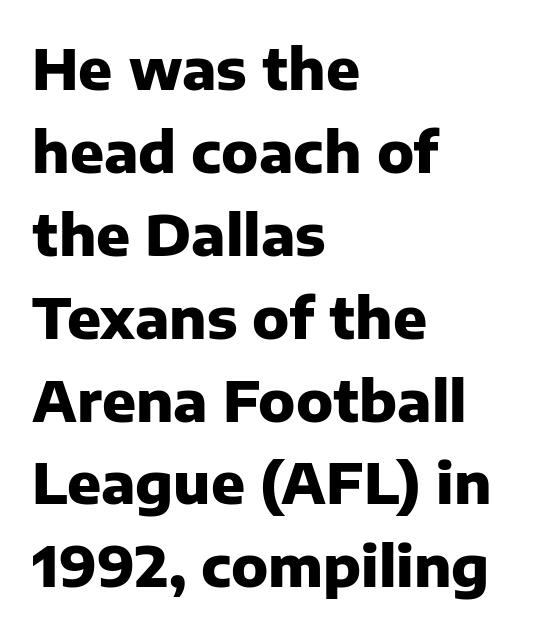
Q: Is the text bold? A: Yes.
Q: Is the text italic (slanted)? A: No, it is upright.
Q: Is the typeface a serif or a sans-serif typeface? A: Sans-serif.
Q: Is the text underlined? A: No.
Q: How is the paragraph aligned? A: Left-aligned.
Q: Is the spacing between letters normal or unusually wide? A: Normal.
Q: Is the spacing between lines tight, normal or loose? A: Normal.
Q: Width (condensed, normal, or wide)? A: Normal.
Q: Stroke contrast? A: Low.
Q: x-height? A: Medium.
Q: Monospaced? A: No.
